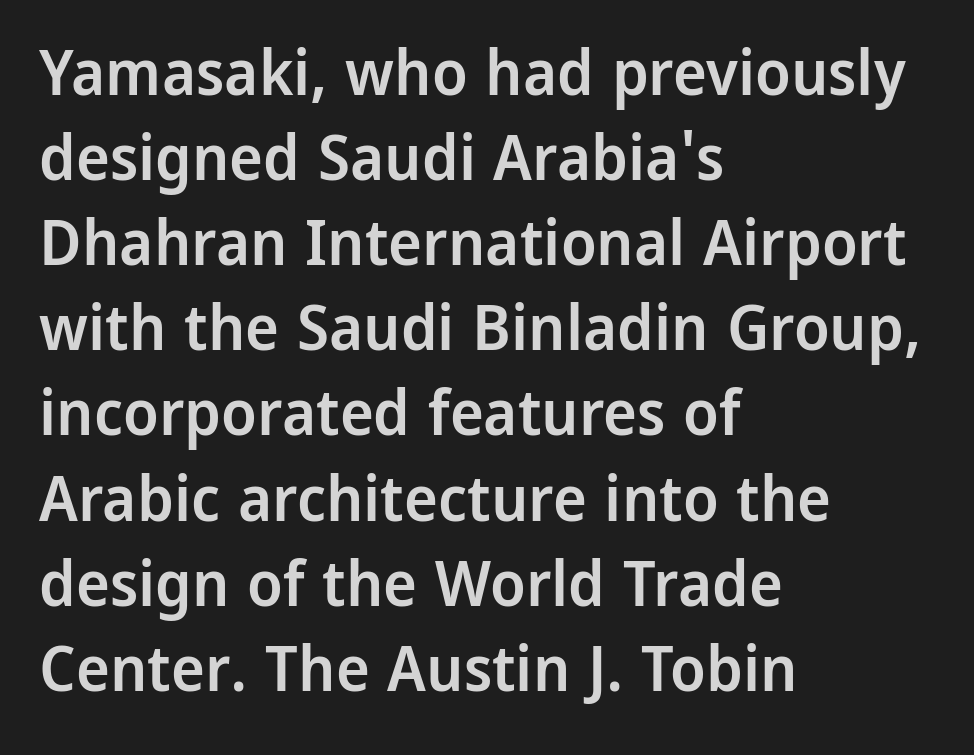
The image shows 64 px semibold sans-serif type, upright; set left-aligned, normal line spacing (1.33x), normal letter spacing, not underlined; low stroke contrast and a medium x-height.
